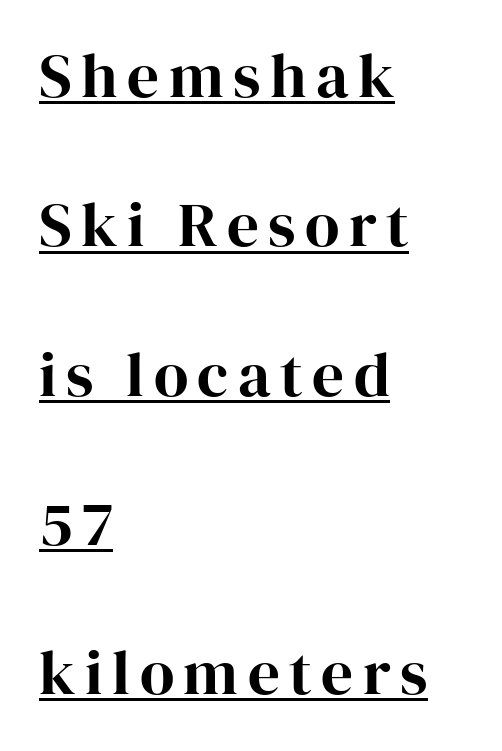
Q: Is the text italic (slanted)? A: No, it is upright.
Q: Is the typeface a serif or a sans-serif typeface? A: Serif.
Q: Is the text underlined? A: Yes.
Q: How is the paragraph aligned? A: Left-aligned.
Q: Is the spacing between lines tight, normal or loose? A: Loose.
Q: Width (condensed, normal, or wide)? A: Normal.
Q: Stroke contrast? A: High.
Q: x-height? A: Medium.
Q: Monospaced? A: No.
